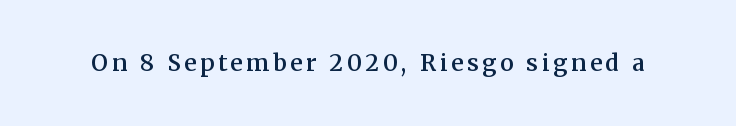
Q: Is the text bold? A: Semi-bold.
Q: Is the text italic (slanted)? A: No, it is upright.
Q: Is the text underlined? A: No.
